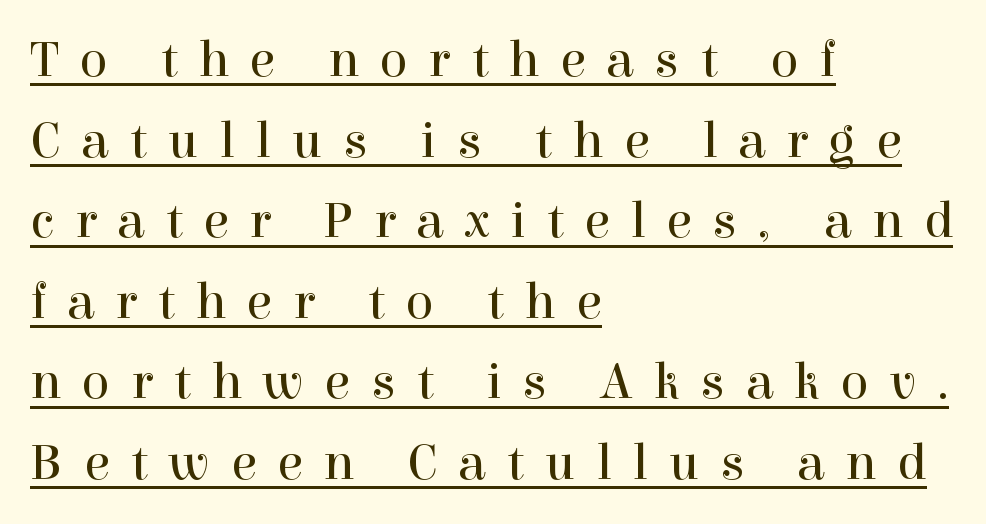
Q: Is the text bold? A: No.
Q: Is the text italic (slanted)? A: No, it is upright.
Q: Is the typeface a serif or a sans-serif typeface? A: Serif.
Q: Is the text underlined? A: Yes.
Q: How is the paragraph aligned? A: Left-aligned.
Q: Is the spacing between letters normal or unusually wide? A: Unusually wide.
Q: Is the spacing between lines tight, normal or loose? A: Normal.
Q: Width (condensed, normal, or wide)? A: Normal.
Q: x-height? A: Medium.
Q: Monospaced? A: No.
